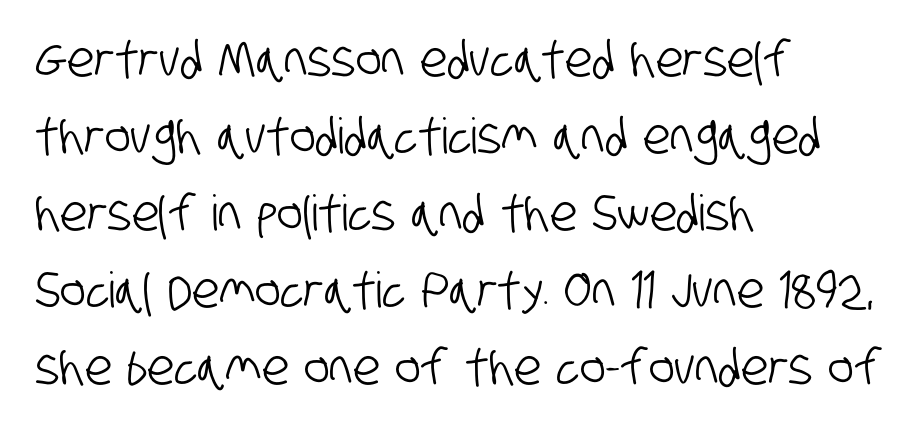
The image shows 49 px condensed sans-serif type; set left-aligned, normal line spacing (1.57x), normal letter spacing, not underlined; low stroke contrast and a large x-height.
